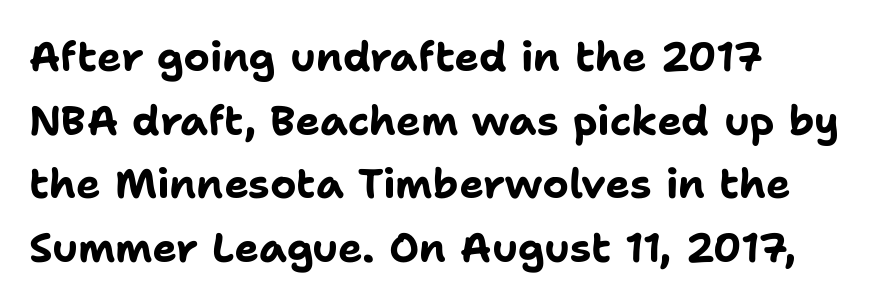
You can tell from the bare stems that sans-serif type was used. Designer's note — italics off, roman on. Notice how descenders clear the ascenders below comfortably — that's standard leading. The strip under each line holds only bare page.
